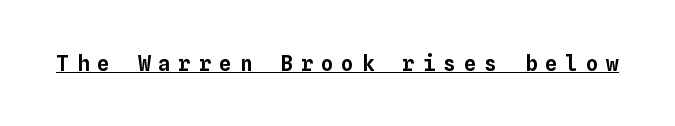
The image shows 21 px text type, upright; set unusually wide letter spacing (+0.37 em), underlined.
